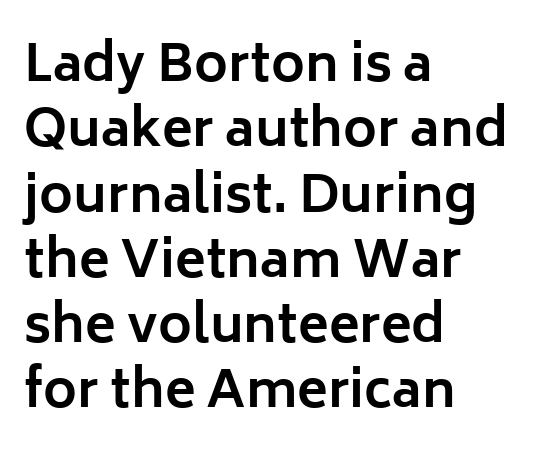
{"serif": "no", "italic": "no", "bold": "yes", "weight": "bold", "width": "normal", "stroke_contrast": "low", "x_height": "medium", "monospaced": "no", "underline": "no", "align": "left", "line_spacing": "normal", "line_spacing_ratio": 1.28, "letter_spacing": "normal", "letter_spacing_em": 0.0, "glyph_px": 51}
